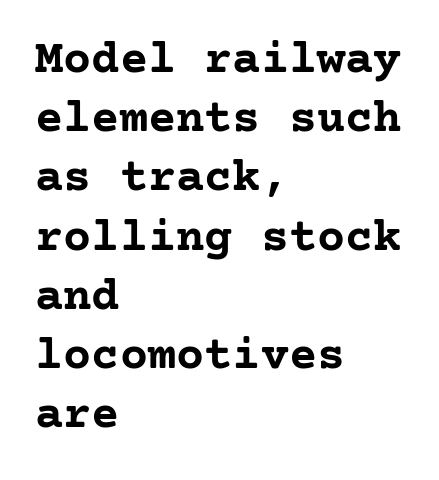
Italic? Not at all — the glyphs are vertical. This rendering employs a face with finishing strokes, i.e., a serif. Rule under the text: the space is simply empty. Short note: letters normally spaced. Where is the straight margin? On the left.
